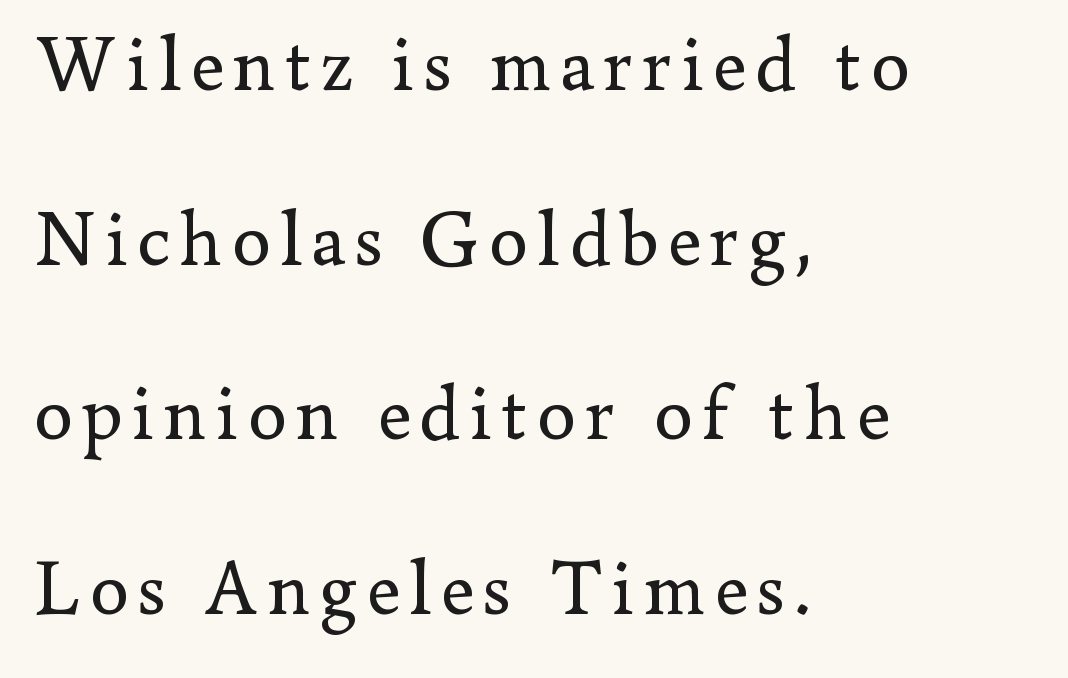
{"serif": "yes", "italic": "no", "bold": "no", "weight": "regular", "width": "normal", "stroke_contrast": "low", "x_height": "small", "monospaced": "no", "underline": "no", "align": "left", "line_spacing": "loose", "line_spacing_ratio": 2.24, "glyph_px": 78}
